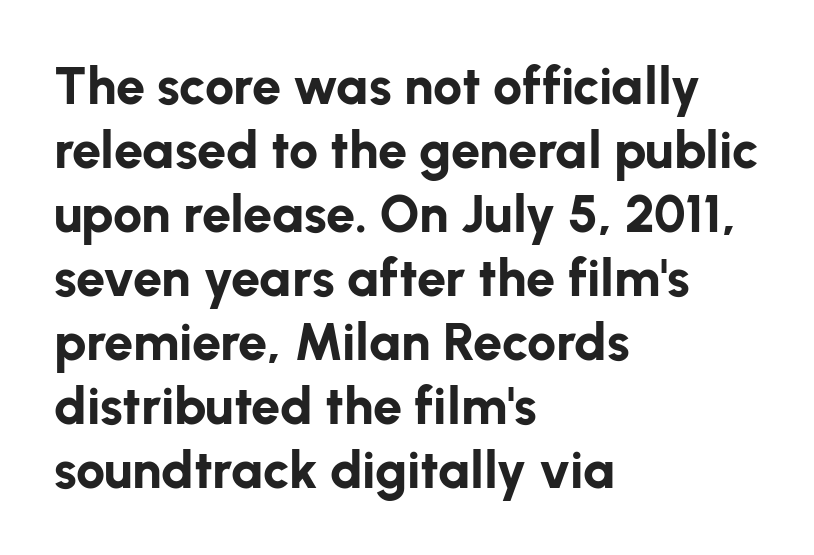
Q: Is the text bold? A: Yes.
Q: Is the text italic (slanted)? A: No, it is upright.
Q: Is the typeface a serif or a sans-serif typeface? A: Sans-serif.
Q: Is the text underlined? A: No.
Q: How is the paragraph aligned? A: Left-aligned.
Q: Is the spacing between letters normal or unusually wide? A: Normal.
Q: Width (condensed, normal, or wide)? A: Normal.
Q: Stroke contrast? A: Low.
Q: x-height? A: Medium.
Q: Monospaced? A: No.
